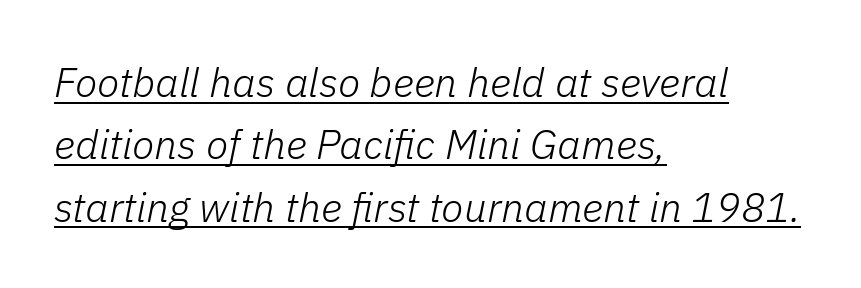
Letters have the restrained weight of plain body copy at most. The lettering is marked with a stroke running underneath it. Vertically, the passage feels balanced, rows spaced as you'd expect. If you drew a ruler down the left edge, every line would touch it. Each word holds together tightly as a unit, with standard inter-letter gaps. The axis of the letterforms is tilted away from vertical.
